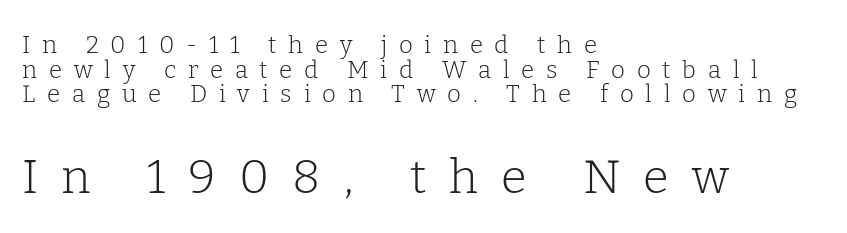
Q: Is the text bold? A: No.
Q: Is the text italic (slanted)? A: No, it is upright.
Q: Is the typeface a serif or a sans-serif typeface? A: Serif.
Q: Is the text underlined? A: No.
Q: How is the paragraph aligned? A: Left-aligned.
Q: Is the spacing between letters normal or unusually wide? A: Unusually wide.
Q: Is the spacing between lines tight, normal or loose? A: Tight.
Q: Which block of text is set in a larger size, the first (top) or the second (bottom)? A: The second (bottom) one.
Q: Width (condensed, normal, or wide)? A: Normal.
Q: Stroke contrast? A: Low.
Q: x-height? A: Medium.
Q: Monospaced? A: No.
